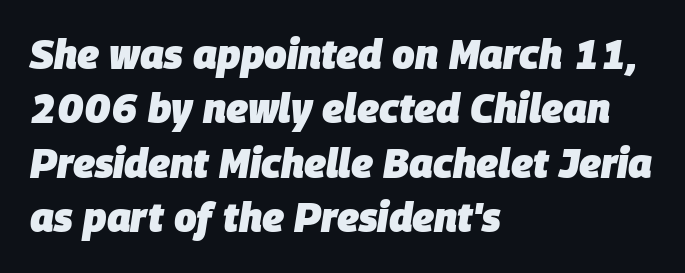
{"italic": "yes", "lean": "right", "slant_degrees": 9, "bold": "yes", "weight": "heavy", "width": "normal", "stroke_contrast": "low", "x_height": "large", "monospaced": "no", "underline": "no", "align": "left", "line_spacing": "normal", "line_spacing_ratio": 1.36, "letter_spacing": "normal", "letter_spacing_em": 0.0, "glyph_px": 40}
